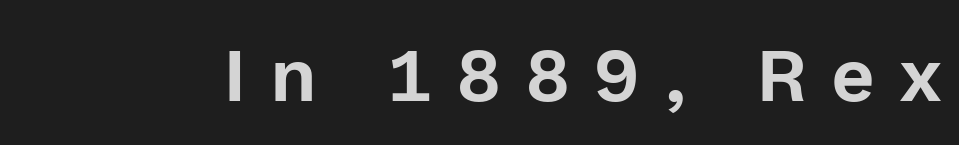
Honestly, the letter spacing is so wide it's the main thing you notice. You could not count columns in this text — the font is proportionally spaced. Unlike italic type, these characters show no tilt at all. The glyphs in this specimen are sans serif. This rendering features lettering with no underline.
